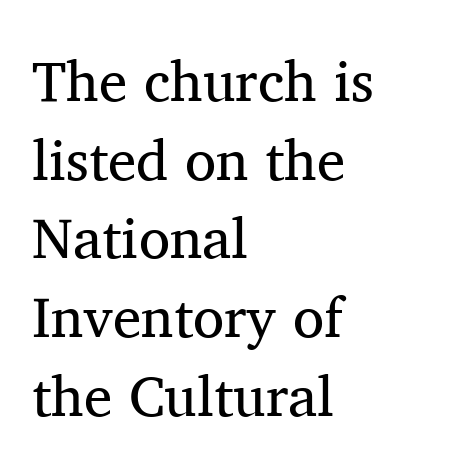
{"serif": "yes", "italic": "no", "bold": "no", "weight": "regular", "width": "normal", "stroke_contrast": "medium", "x_height": "medium", "monospaced": "no", "underline": "no", "align": "left", "line_spacing": "normal", "line_spacing_ratio": 1.38, "letter_spacing": "normal", "letter_spacing_em": 0.0, "glyph_px": 57}
